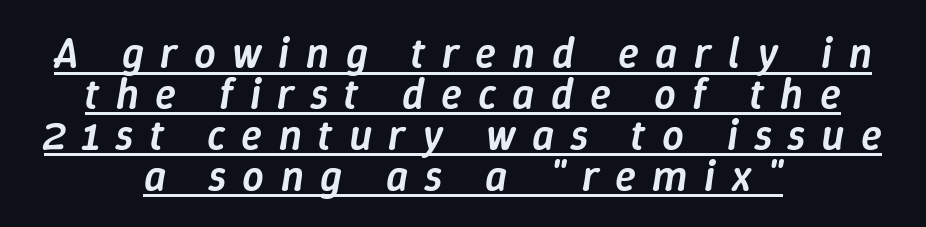
Q: Is the text bold? A: Semi-bold.
Q: Is the text italic (slanted)? A: Yes, it leans right by about 9 degrees.
Q: Is the text underlined? A: Yes.
Q: How is the paragraph aligned? A: Centered.
Q: Is the spacing between letters normal or unusually wide? A: Unusually wide.
Q: Is the spacing between lines tight, normal or loose? A: Tight.
Q: Width (condensed, normal, or wide)? A: Normal.
Q: Stroke contrast? A: Low.
Q: x-height? A: Medium.
Q: Monospaced? A: No.
